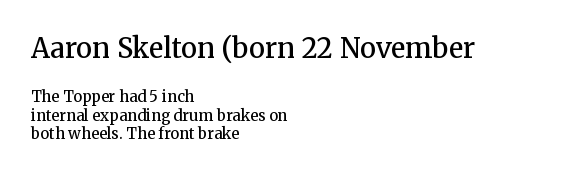
{"italic": "no", "bold": "semi", "underline": "no", "align": "left", "line_spacing": "normal", "line_spacing_ratio": 1.26, "letter_spacing": "normal", "letter_spacing_em": 0.0, "larger_block": "first", "size_ratio": 1.8, "glyph_px": 27}
